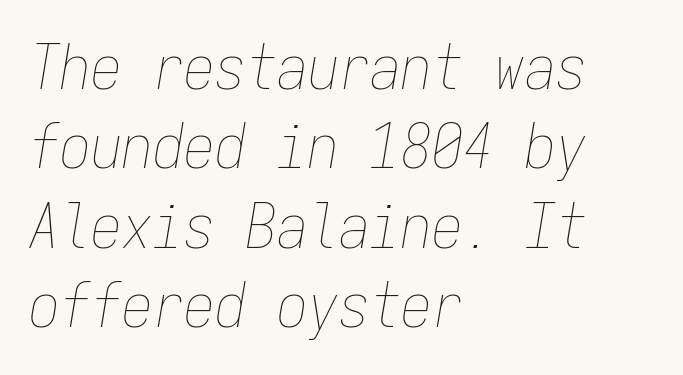
{"italic": "yes", "lean": "right", "slant_degrees": 9, "bold": "no", "weight": "thin", "width": "condensed", "stroke_contrast": "low", "x_height": "medium", "monospaced": "yes", "underline": "no", "align": "left", "line_spacing": "normal", "line_spacing_ratio": 1.28, "letter_spacing": "normal", "letter_spacing_em": 0.0, "glyph_px": 62}
